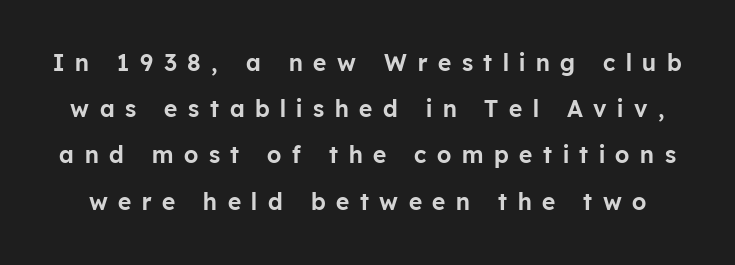
{"italic": "no", "underline": "no", "line_spacing": "loose", "line_spacing_ratio": 2.01, "letter_spacing": "wide", "letter_spacing_em": 0.46, "glyph_px": 23}
